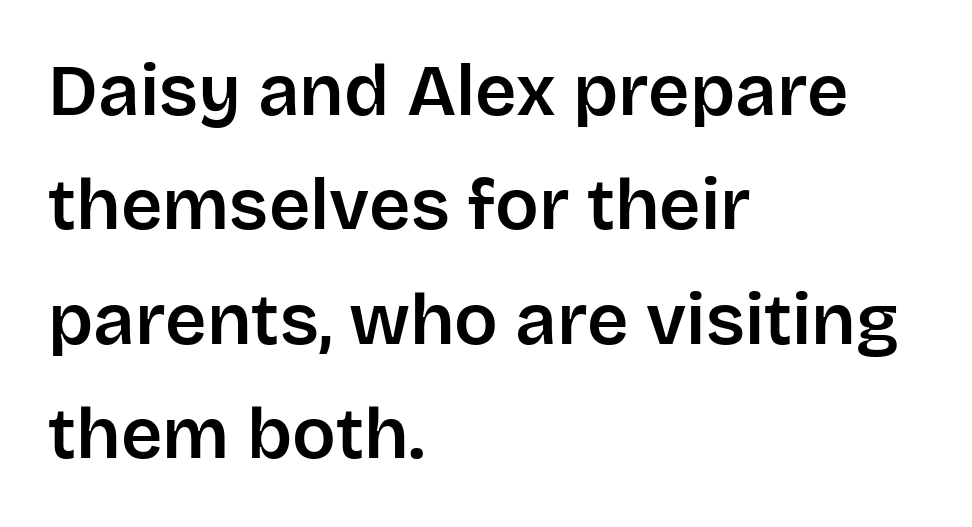
The image shows 72 px sans-serif type, upright; set left-aligned, normal line spacing (1.59x), normal letter spacing, not underlined; low stroke contrast and a large x-height.
